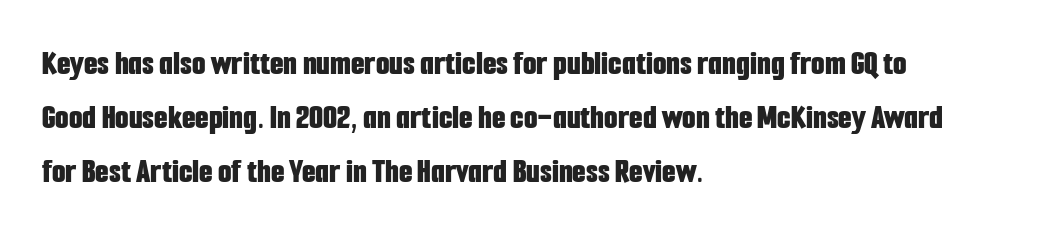
The image shows 35 px bold, condensed sans-serif type, upright; set left-aligned, normal line spacing (1.55x), normal letter spacing, not underlined; low stroke contrast and a medium x-height.
